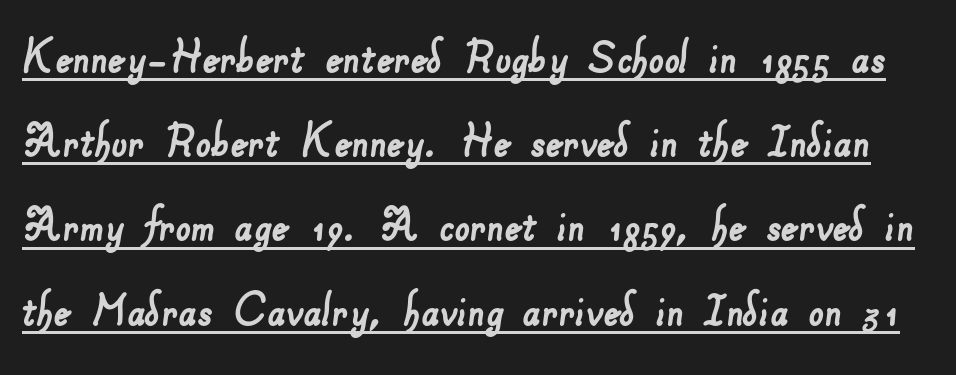
{"serif": "no", "width": "normal", "stroke_contrast": "low", "x_height": "small", "monospaced": "no", "underline": "yes", "line_spacing": "normal", "line_spacing_ratio": 1.56, "letter_spacing": "normal", "letter_spacing_em": 0.0, "glyph_px": 54}
